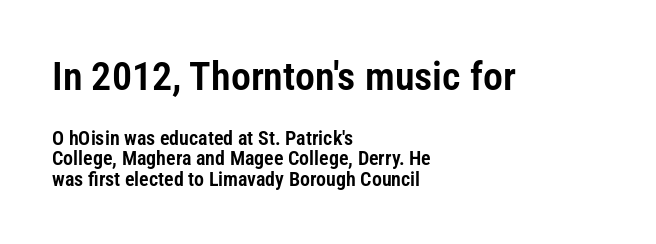
The image shows 40 px condensed sans-serif type, upright; set left-aligned, tight line spacing (1.04x), normal letter spacing, not underlined; the first (top) block is 2.0x larger; low stroke contrast and a medium x-height.
